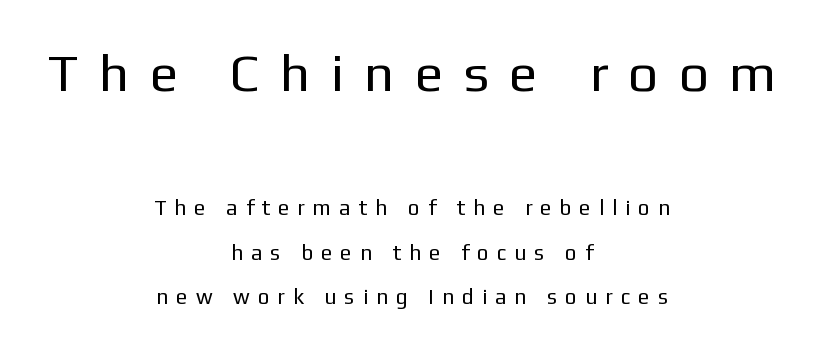
The image shows 53 px regular-weight sans-serif type, upright; set centered, loose line spacing (2.11x), unusually wide letter spacing (+0.38 em), not underlined; the first (top) block is 2.52x larger; low stroke contrast and a medium x-height.
